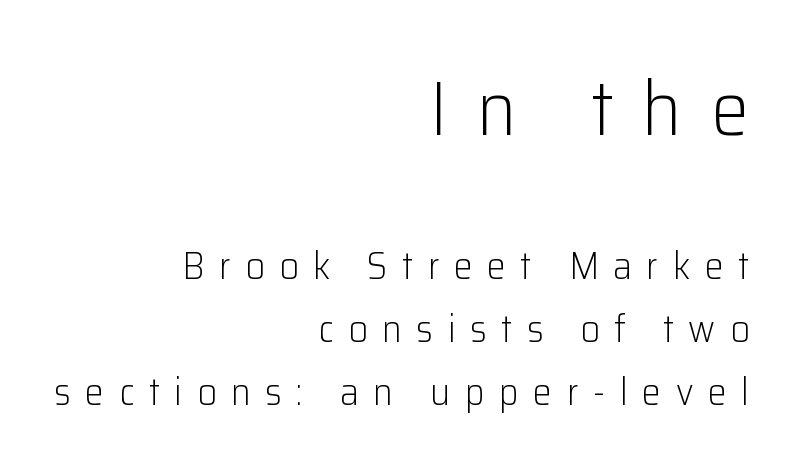
{"serif": "no", "italic": "no", "bold": "no", "weight": "light", "width": "normal", "stroke_contrast": "low", "x_height": "medium", "monospaced": "no", "underline": "no", "align": "right", "line_spacing": "normal", "line_spacing_ratio": 1.66, "letter_spacing": "wide", "letter_spacing_em": 0.38, "larger_block": "first", "size_ratio": 2.0, "glyph_px": 76}
